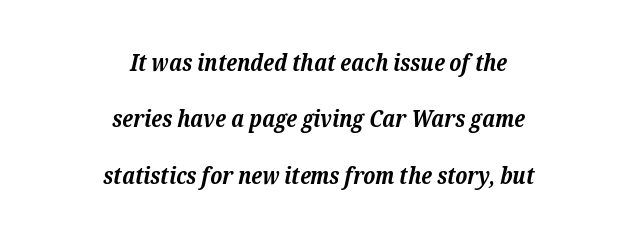
{"italic": "yes", "lean": "right", "slant_degrees": 12, "bold": "yes", "underline": "no", "align": "center", "line_spacing": "loose", "line_spacing_ratio": 2.35, "letter_spacing": "normal", "letter_spacing_em": 0.0, "glyph_px": 24}
